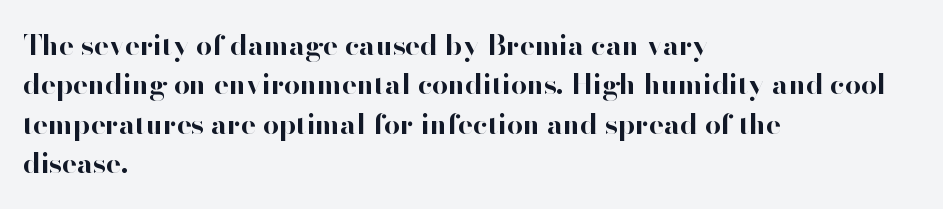
{"serif": "no", "italic": "no", "bold": "yes", "weight": "bold", "width": "normal", "stroke_contrast": "high", "x_height": "small", "monospaced": "no", "underline": "no", "align": "left", "line_spacing": "normal", "line_spacing_ratio": 1.41, "letter_spacing": "normal", "letter_spacing_em": 0.0, "glyph_px": 28}
